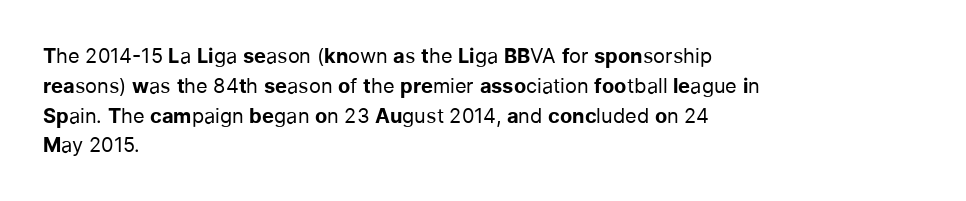
{"italic": "no", "bold": "no", "underline": "no", "align": "left", "line_spacing": "normal", "line_spacing_ratio": 1.49, "letter_spacing": "normal", "letter_spacing_em": 0.0, "glyph_px": 20}
